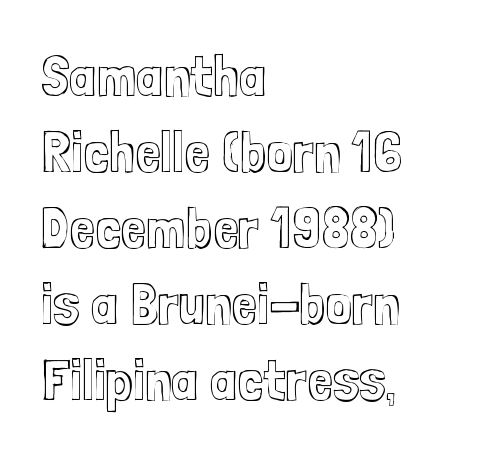
The image shows 58 px condensed type, upright; set left-aligned, normal line spacing (1.31x), normal letter spacing, not underlined; a medium x-height.
